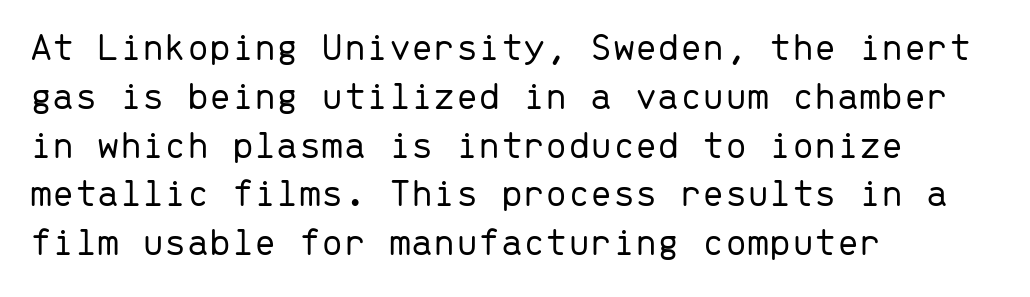
The image shows 40 px light sans-serif type, upright, monospaced; set left-aligned, line spacing 1.22x, normal letter spacing, not underlined; low stroke contrast and a medium x-height.
